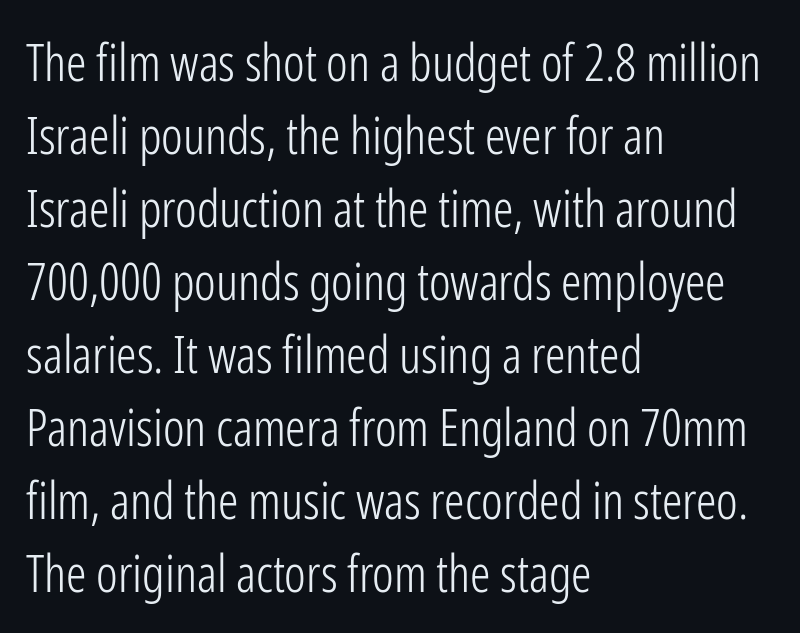
The image shows 51 px light, condensed sans-serif type, upright; set left-aligned, normal line spacing (1.43x), normal letter spacing, not underlined; low stroke contrast and a medium x-height.
